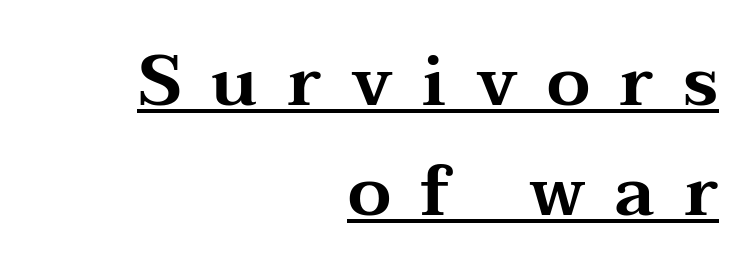
The rendering uses a moderate line-height, typical for paragraphs. Posture: straight, roman, zero tilt. In terms of letterspacing, this is a distinctly airy, spread setting. Beneath each row of characters lies a ruled line. I'd call this a serif setting — the letters wear small feet.
